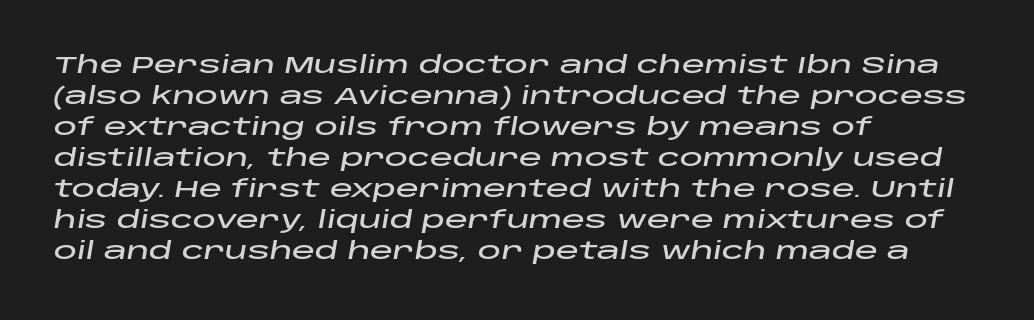
{"italic": "yes", "lean": "right", "slant_degrees": 10, "underline": "no", "align": "left", "line_spacing": "normal", "line_spacing_ratio": 1.35, "letter_spacing": "normal", "letter_spacing_em": 0.0, "glyph_px": 23}
